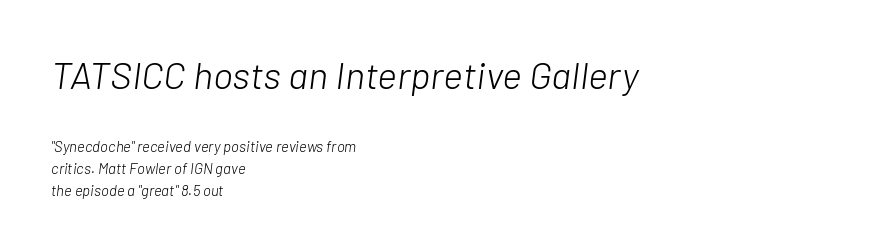
The image shows 38 px light type, italic (leaning right); set left-aligned, normal line spacing (1.46x), normal letter spacing, not underlined; the first (top) block is 2.53x larger; low stroke contrast and a medium x-height.
